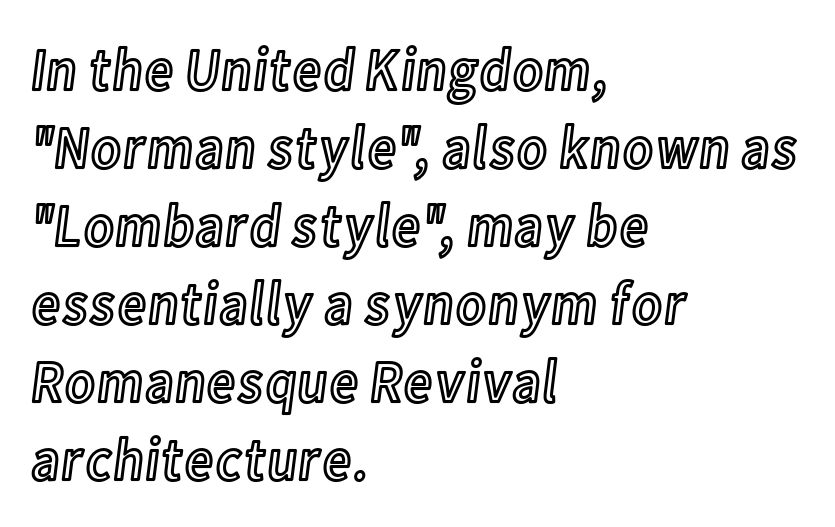
{"width": "condensed", "x_height": "medium", "monospaced": "no", "underline": "no", "align": "left", "line_spacing": "normal", "line_spacing_ratio": 1.28, "letter_spacing": "normal", "letter_spacing_em": 0.0, "glyph_px": 61}
